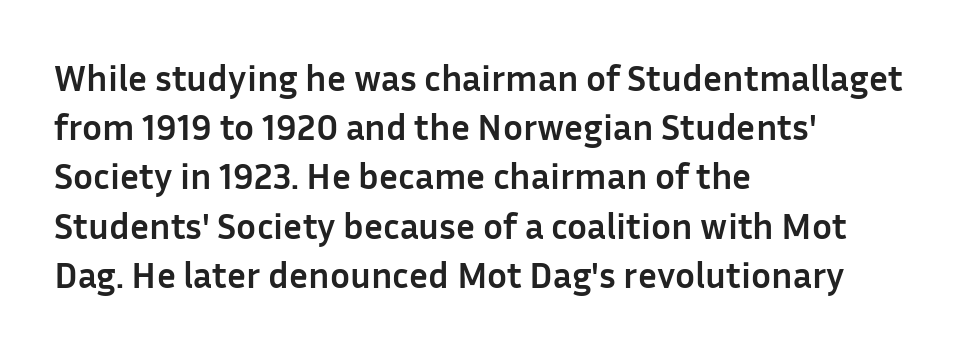
A full-strength bold gives these letters their thick strokes. The rendering uses natural spacing where letterforms have individual widths. The ragged edge is on the right, which tells us the setting is flush left. The space between consecutive lines is moderate. Default kerning and tracking; the words read as compact shapes. Upright lettering throughout.
